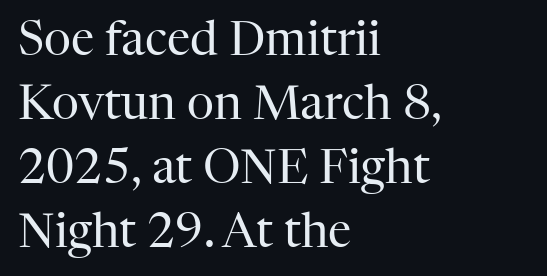
The image shows 47 px regular-weight serif type, upright; set left-aligned, normal line spacing (1.36x), normal letter spacing, not underlined; high stroke contrast and a medium x-height.
